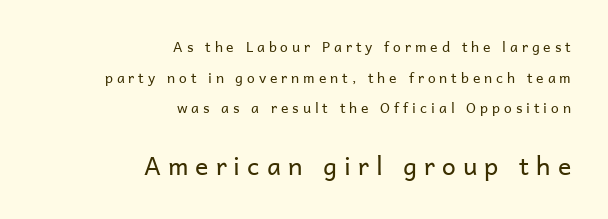
The image shows 25 px text type, upright; set right-aligned, loose line spacing (2.19x), unusually wide letter spacing (+0.28 em), not underlined; the second (bottom) block is 1.79x larger.
